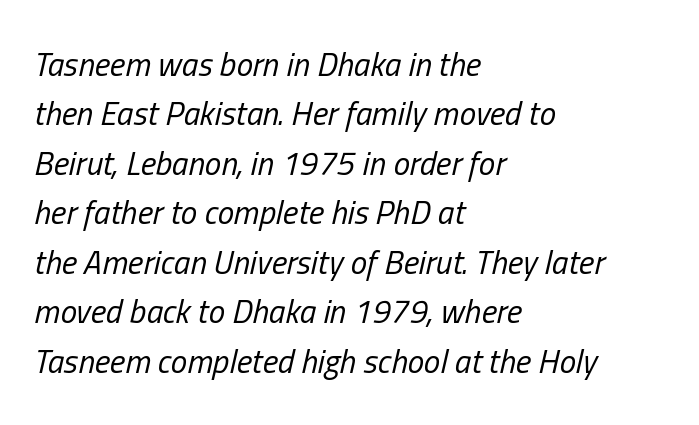
{"italic": "yes", "lean": "right", "slant_degrees": 13, "bold": "no", "weight": "regular", "width": "condensed", "stroke_contrast": "low", "x_height": "medium", "monospaced": "no", "underline": "no", "align": "left", "line_spacing": "normal", "line_spacing_ratio": 1.5, "letter_spacing": "normal", "letter_spacing_em": 0.0, "glyph_px": 33}
